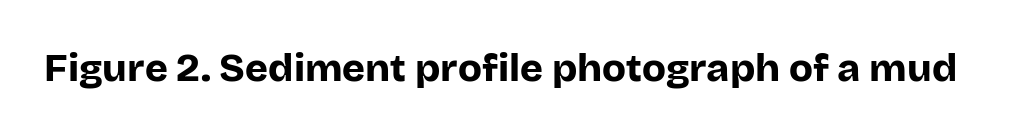
{"serif": "no", "italic": "no", "bold": "yes", "weight": "bold", "width": "normal", "stroke_contrast": "low", "x_height": "large", "monospaced": "no", "underline": "no", "letter_spacing": "normal", "letter_spacing_em": 0.0, "glyph_px": 39}
